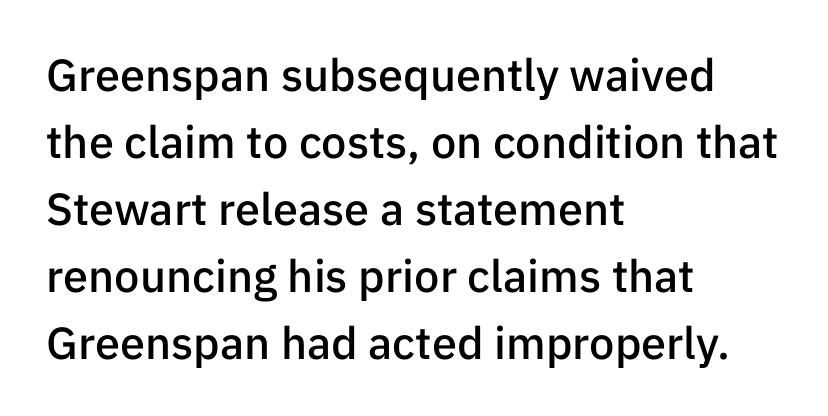
Which margin do the lines hug? The left one — the right edge is uneven. Just letters on the line, the space beneath them empty. The face used here is proportionally spaced, like ordinary book or web type. Glyph-to-glyph distance matches everyday printed text. The font's upright variant was chosen for this text. Honestly, the row spacing looks completely unremarkable.
